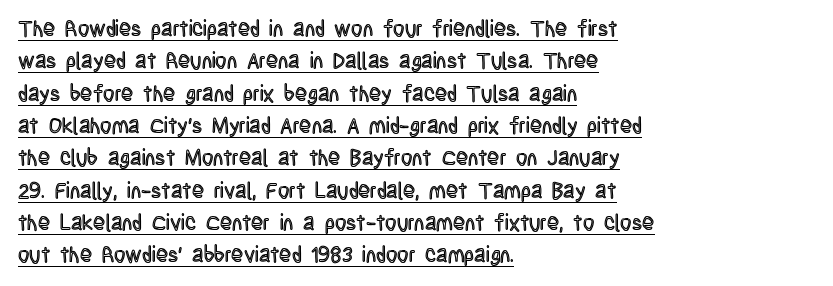
The image shows 22 px text type, upright; set left-aligned, normal line spacing (1.47x), normal letter spacing, underlined.
